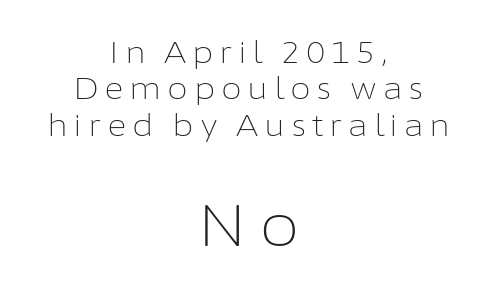
The image shows 59 px light sans-serif type, upright; set centered, line spacing 1.21x, not underlined; the second (bottom) block is 1.97x larger; low stroke contrast and a medium x-height.
